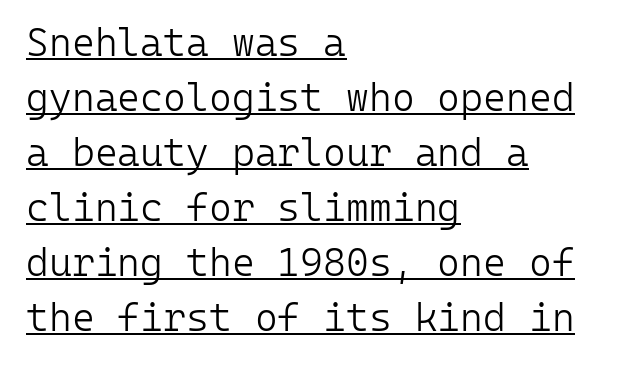
Q: Is the text bold? A: No.
Q: Is the text italic (slanted)? A: No, it is upright.
Q: Is the typeface a serif or a sans-serif typeface? A: Sans-serif.
Q: Is the text underlined? A: Yes.
Q: How is the paragraph aligned? A: Left-aligned.
Q: Is the spacing between letters normal or unusually wide? A: Normal.
Q: Is the spacing between lines tight, normal or loose? A: Normal.
Q: Width (condensed, normal, or wide)? A: Normal.
Q: Stroke contrast? A: Low.
Q: x-height? A: Medium.
Q: Monospaced? A: Yes.
